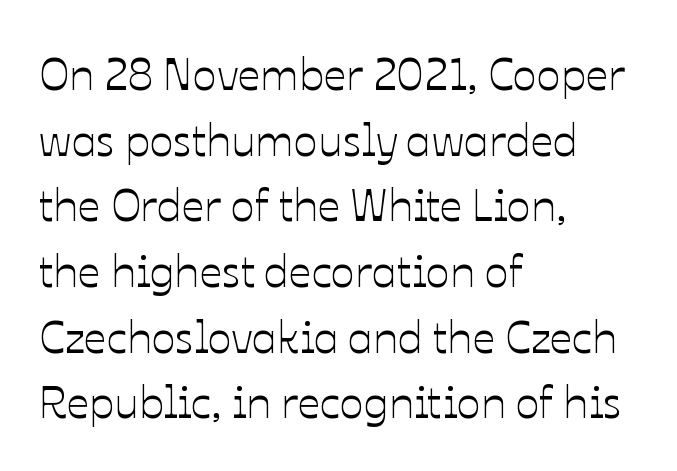
Short note: letters normally spaced. How would I describe the line gaps? Plain and ordinary. Every character sits straight up, as roman type does. No word sits above an underline. Where is the straight margin? On the left. The rendering uses natural spacing where letterforms have individual widths.
